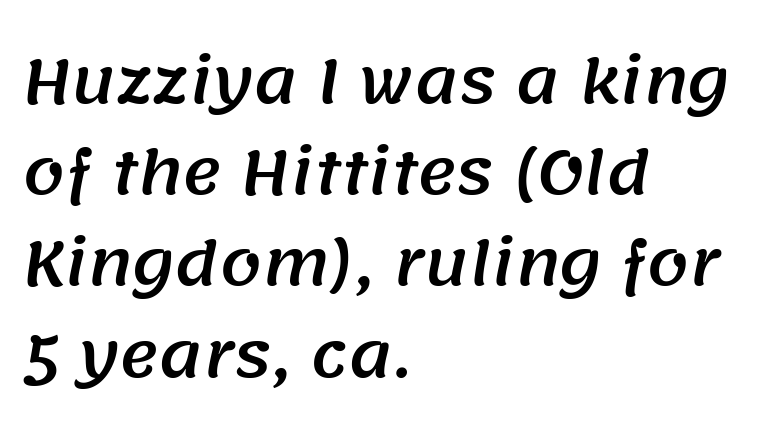
The image shows 60 px sans-serif type; set left-aligned, normal line spacing (1.52x), normal letter spacing, not underlined; medium stroke contrast and a large x-height.
